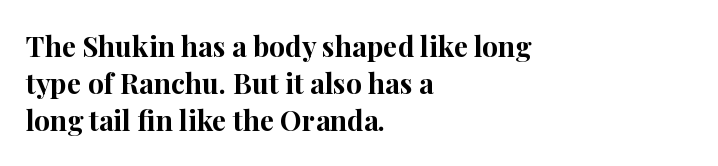
{"serif": "yes", "italic": "no", "bold": "yes", "weight": "bold", "width": "normal", "stroke_contrast": "high", "x_height": "medium", "monospaced": "no", "underline": "no", "align": "left", "line_spacing": "normal", "line_spacing_ratio": 1.33, "letter_spacing": "normal", "letter_spacing_em": 0.0, "glyph_px": 28}
